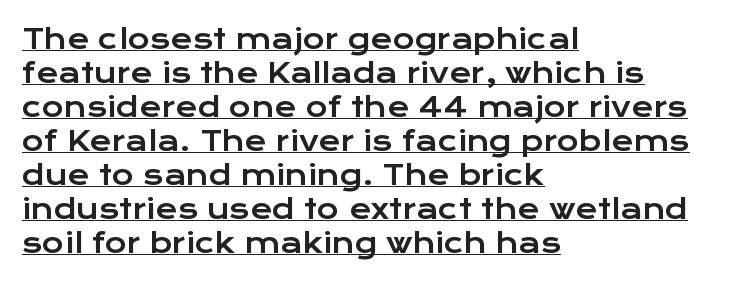
{"italic": "no", "underline": "yes", "align": "left", "line_spacing": "normal", "line_spacing_ratio": 1.26, "letter_spacing": "normal", "letter_spacing_em": 0.0, "glyph_px": 27}
